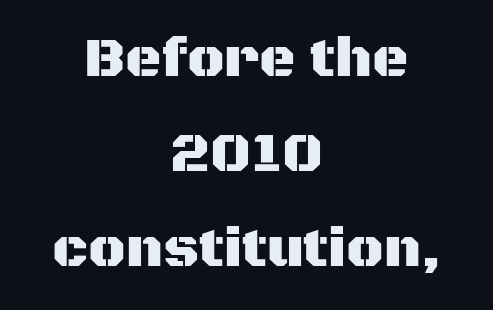
The image shows 56 px sans-serif type, upright; set centered, normal line spacing (1.7x), normal letter spacing, not underlined; medium stroke contrast and a large x-height.
